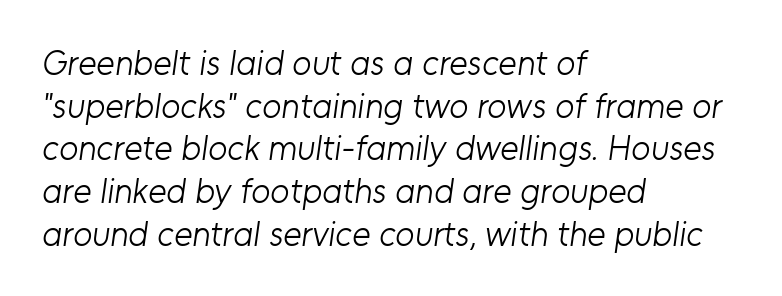
{"serif": "no", "bold": "no", "weight": "light", "width": "normal", "stroke_contrast": "low", "x_height": "medium", "monospaced": "no", "underline": "no", "align": "left", "line_spacing_ratio": 1.22, "letter_spacing": "normal", "letter_spacing_em": 0.0, "glyph_px": 35}
